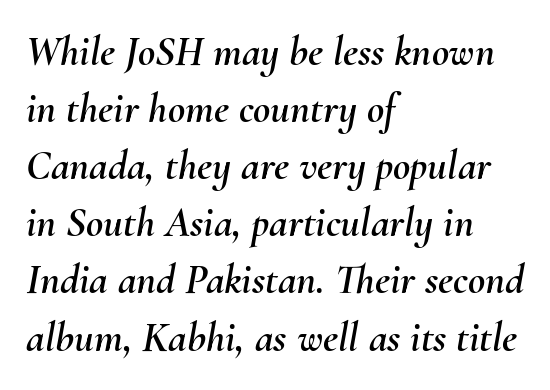
The image shows 42 px text type, italic (leaning right); set left-aligned, normal line spacing (1.36x), normal letter spacing, not underlined; medium stroke contrast and a small x-height.
